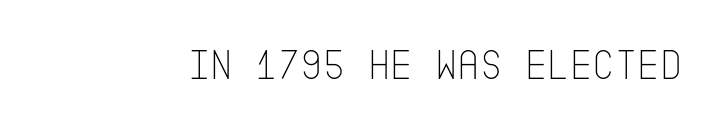
Q: Is the text bold? A: No.
Q: Is the text italic (slanted)? A: No, it is upright.
Q: Is the typeface a serif or a sans-serif typeface? A: Sans-serif.
Q: Is the text underlined? A: No.
Q: Is the spacing between letters normal or unusually wide? A: Normal.
Q: Width (condensed, normal, or wide)? A: Condensed.
Q: Stroke contrast? A: Low.
Q: x-height? A: Large.
